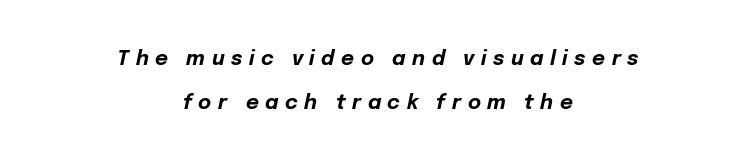
The rendering uses a large line-height, opening up the rows. Neither beginnings nor endings align; midpoints do. The letterforms stand isolated, each surrounded by extra space. The face used here has a pronounced slope to its letters.
